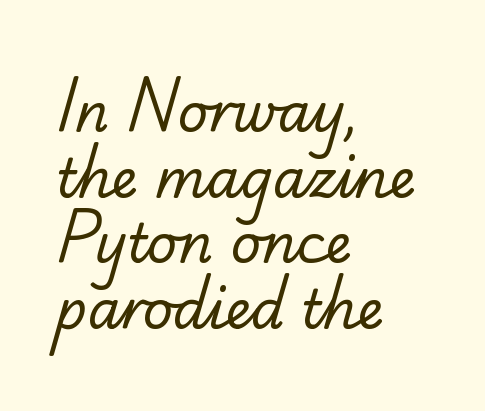
The image shows 53 px regular-weight sans-serif type; set left-aligned, line spacing 1.24x, normal letter spacing, not underlined; low stroke contrast and a small x-height.
